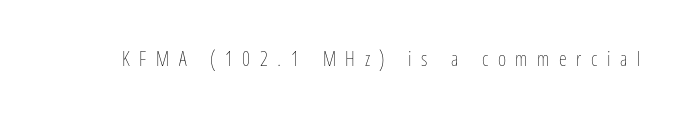
Q: Is the text bold? A: No.
Q: Is the text italic (slanted)? A: No, it is upright.
Q: Is the text underlined? A: No.
Q: Is the spacing between letters normal or unusually wide? A: Unusually wide.
